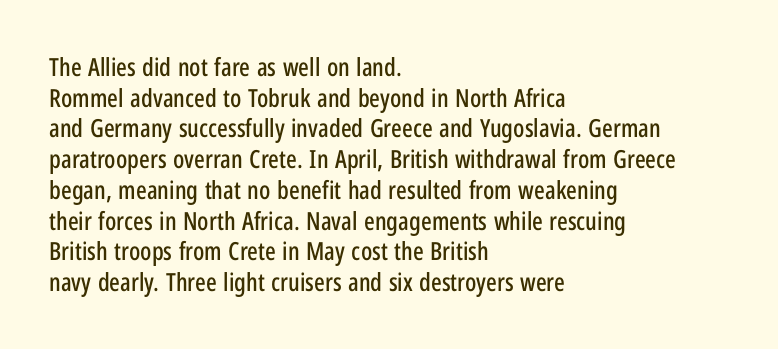
{"italic": "no", "underline": "no", "align": "left", "line_spacing_ratio": 1.23, "letter_spacing": "normal", "letter_spacing_em": 0.0, "glyph_px": 25}
